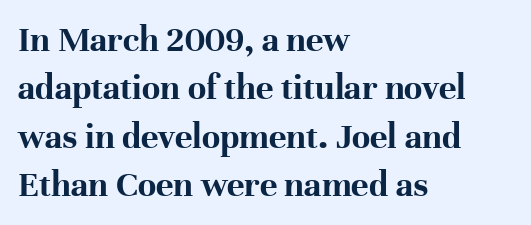
Q: Is the text bold? A: Yes.
Q: Is the text italic (slanted)? A: No, it is upright.
Q: Is the typeface a serif or a sans-serif typeface? A: Serif.
Q: Is the text underlined? A: No.
Q: How is the paragraph aligned? A: Left-aligned.
Q: Is the spacing between letters normal or unusually wide? A: Normal.
Q: Is the spacing between lines tight, normal or loose? A: Normal.
Q: Width (condensed, normal, or wide)? A: Normal.
Q: Stroke contrast? A: High.
Q: x-height? A: Medium.
Q: Monospaced? A: No.
